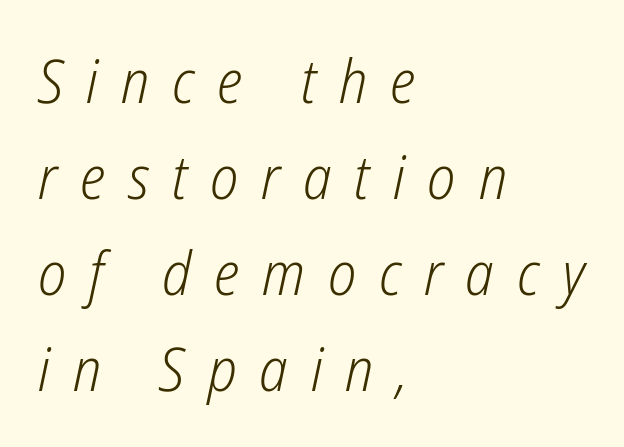
Q: Is the text bold? A: No.
Q: Is the text italic (slanted)? A: Yes, it leans right by about 12 degrees.
Q: Is the text underlined? A: No.
Q: How is the paragraph aligned? A: Left-aligned.
Q: Is the spacing between letters normal or unusually wide? A: Unusually wide.
Q: Is the spacing between lines tight, normal or loose? A: Normal.
Q: Width (condensed, normal, or wide)? A: Condensed.
Q: Stroke contrast? A: Low.
Q: x-height? A: Medium.
Q: Monospaced? A: No.
